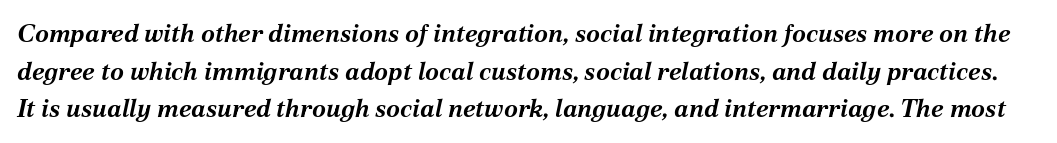
Words float on clear page, feet unadorned. Pretty heavy lettering here — definitely bold. Characters follow at the spacing the type designer built in. Every character sits at an angle, as italics do. One glance says typical: line gaps are just what's usual.
